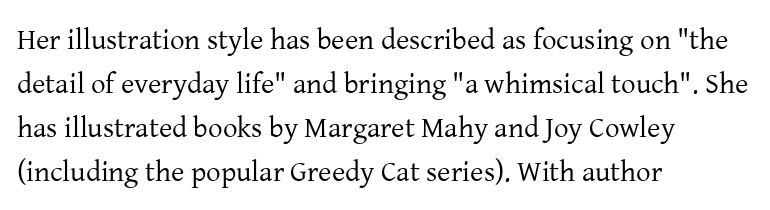
The space between consecutive lines is moderate. Summary of weight: not heavy and not bold. Notice how the passage keeps a crisp vertical edge on the left only. These lines are rendered in a variable-pitch font. Nobody touched the tracking dial on this one.
